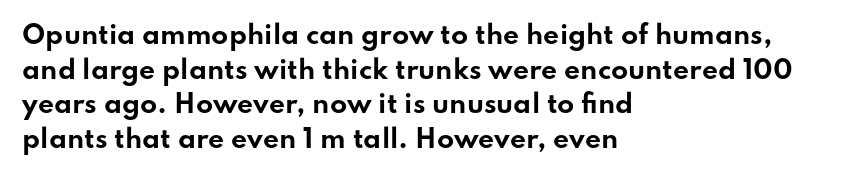
The type sits square on the baseline with zero lean. Summary of weight: heavy, a full bold. Rule under the text: the space is simply empty. Is the letter spacing exaggerated? No — it looks like the ordinary default.
